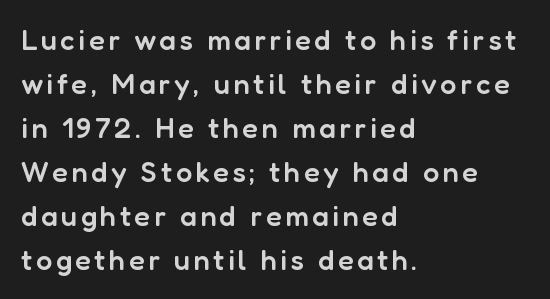
The image shows 29 px semibold sans-serif type, upright; set left-aligned, normal line spacing (1.52x), not underlined; low stroke contrast and a medium x-height.
